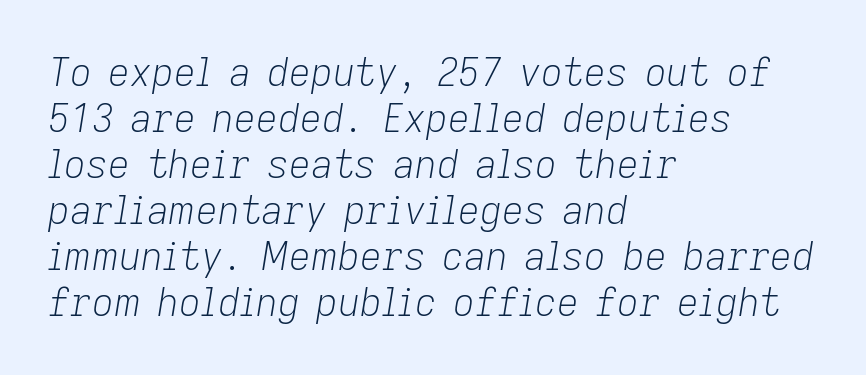
{"italic": "yes", "lean": "right", "slant_degrees": 9, "bold": "no", "weight": "light", "width": "normal", "stroke_contrast": "low", "x_height": "medium", "monospaced": "no", "underline": "no", "align": "left", "line_spacing_ratio": 1.21, "letter_spacing": "normal", "letter_spacing_em": 0.0, "glyph_px": 38}
